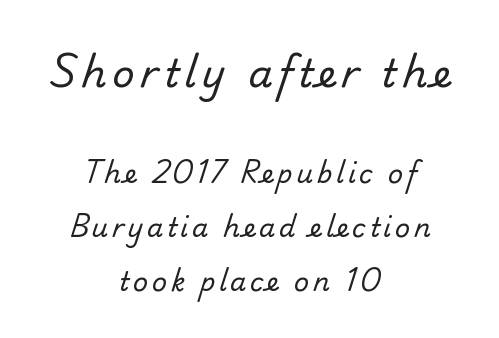
The image shows 39 px regular-weight sans-serif type; set centered, loose line spacing (2.07x), not underlined; the first (top) block is 1.5x larger; low stroke contrast and a small x-height.
